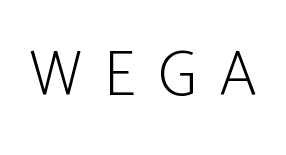
The image shows 63 px light, condensed sans-serif type, upright; set unusually wide letter spacing (+0.37 em), not underlined; low stroke contrast and a medium x-height.
